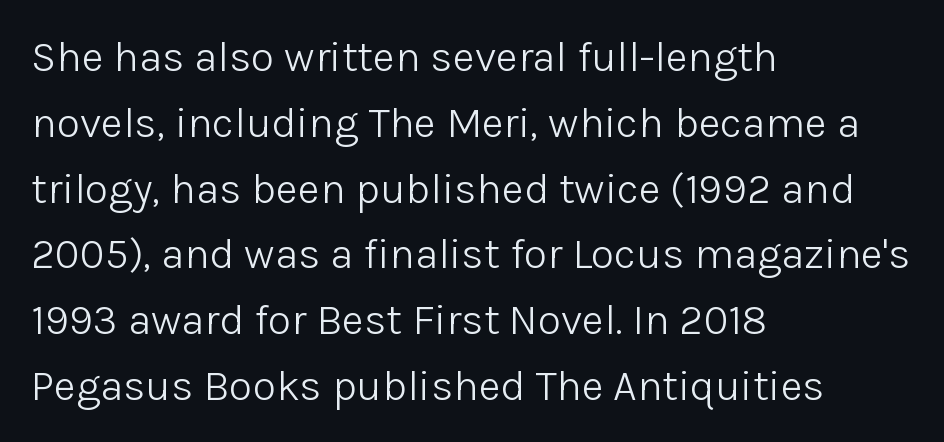
{"serif": "no", "italic": "no", "bold": "no", "weight": "light", "width": "normal", "stroke_contrast": "low", "x_height": "medium", "monospaced": "no", "underline": "no", "align": "left", "line_spacing": "normal", "line_spacing_ratio": 1.53, "letter_spacing": "normal", "letter_spacing_em": 0.0, "glyph_px": 43}
